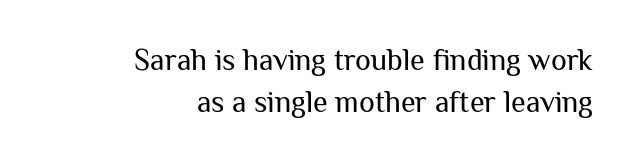
The image shows 30 px regular-weight sans-serif type, upright; set right-aligned, normal line spacing (1.41x), normal letter spacing, not underlined; medium stroke contrast and a medium x-height.
